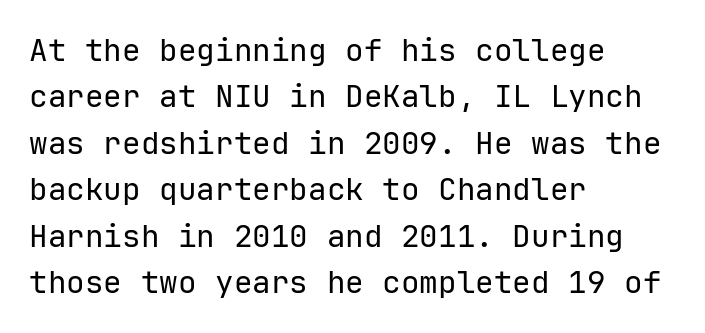
Q: Is the text bold? A: No.
Q: Is the text italic (slanted)? A: No, it is upright.
Q: Is the typeface a serif or a sans-serif typeface? A: Sans-serif.
Q: Is the text underlined? A: No.
Q: How is the paragraph aligned? A: Left-aligned.
Q: Is the spacing between letters normal or unusually wide? A: Normal.
Q: Is the spacing between lines tight, normal or loose? A: Normal.
Q: Width (condensed, normal, or wide)? A: Normal.
Q: Stroke contrast? A: Low.
Q: x-height? A: Medium.
